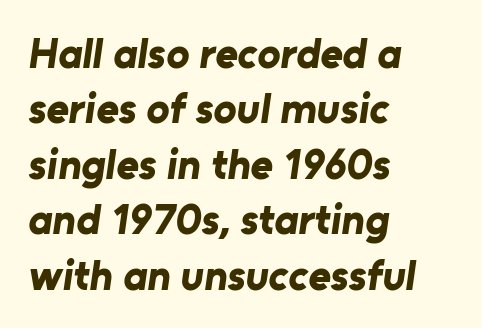
Q: Is the text bold? A: Yes.
Q: Is the typeface a serif or a sans-serif typeface? A: Sans-serif.
Q: Is the text underlined? A: No.
Q: How is the paragraph aligned? A: Left-aligned.
Q: Is the spacing between letters normal or unusually wide? A: Normal.
Q: Is the spacing between lines tight, normal or loose? A: Normal.
Q: Width (condensed, normal, or wide)? A: Normal.
Q: Stroke contrast? A: Low.
Q: x-height? A: Medium.
Q: Monospaced? A: No.
